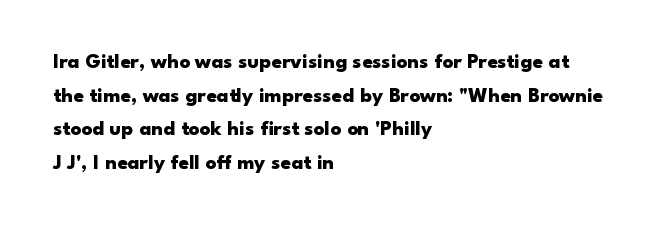
Q: Is the text bold? A: Yes.
Q: Is the text italic (slanted)? A: No, it is upright.
Q: Is the text underlined? A: No.
Q: How is the paragraph aligned? A: Left-aligned.
Q: Is the spacing between letters normal or unusually wide? A: Normal.
Q: Is the spacing between lines tight, normal or loose? A: Normal.
